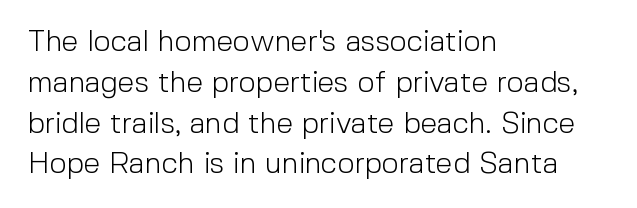
{"serif": "no", "italic": "no", "bold": "no", "weight": "light", "width": "normal", "x_height": "medium", "monospaced": "no", "underline": "no", "align": "left", "line_spacing": "normal", "line_spacing_ratio": 1.36, "letter_spacing": "normal", "letter_spacing_em": 0.0, "glyph_px": 30}
